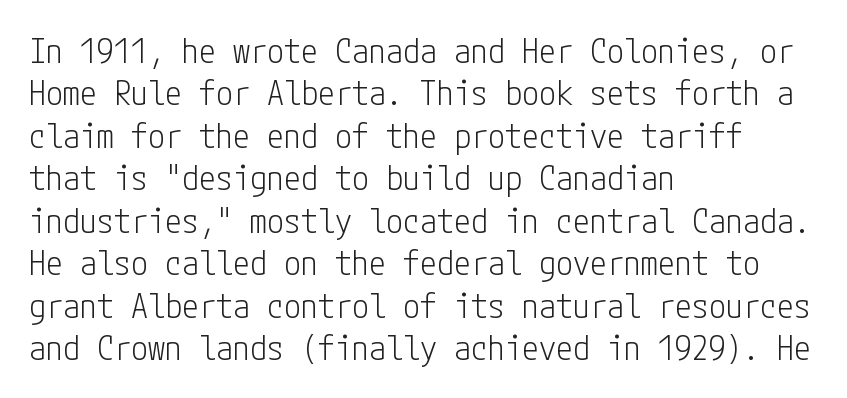
The image shows 34 px light, condensed sans-serif type, upright; set left-aligned, normal line spacing (1.25x), normal letter spacing, not underlined; low stroke contrast and a medium x-height.
